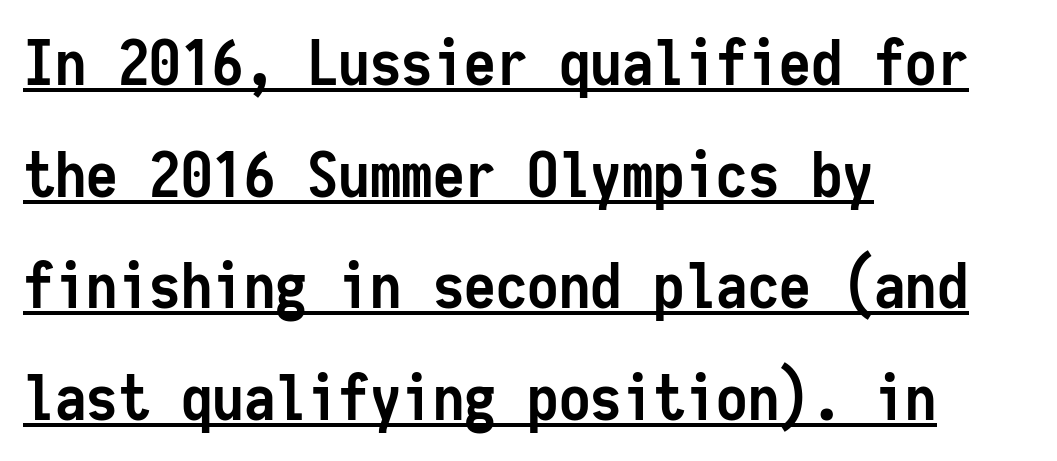
{"serif": "no", "italic": "no", "bold": "yes", "weight": "semibold", "width": "condensed", "stroke_contrast": "low", "x_height": "medium", "monospaced": "yes", "underline": "yes", "align": "left", "line_spacing_ratio": 1.77, "letter_spacing": "normal", "letter_spacing_em": 0.0, "glyph_px": 63}
